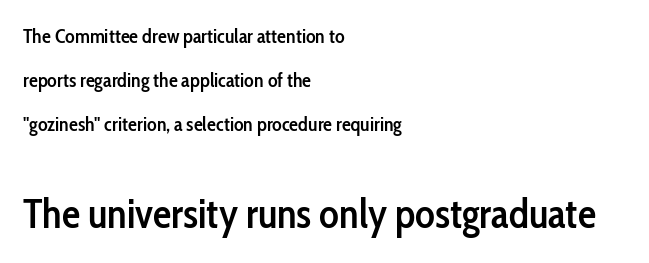
Q: Is the text bold? A: Semi-bold.
Q: Is the text italic (slanted)? A: No, it is upright.
Q: Is the typeface a serif or a sans-serif typeface? A: Sans-serif.
Q: Is the text underlined? A: No.
Q: How is the paragraph aligned? A: Left-aligned.
Q: Is the spacing between letters normal or unusually wide? A: Normal.
Q: Is the spacing between lines tight, normal or loose? A: Loose.
Q: Which block of text is set in a larger size, the first (top) or the second (bottom)? A: The second (bottom) one.
Q: Width (condensed, normal, or wide)? A: Condensed.
Q: Stroke contrast? A: Low.
Q: x-height? A: Medium.
Q: Monospaced? A: No.
